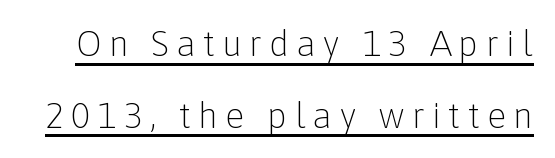
Q: Is the text bold? A: No.
Q: Is the text italic (slanted)? A: No, it is upright.
Q: Is the typeface a serif or a sans-serif typeface? A: Sans-serif.
Q: Is the text underlined? A: Yes.
Q: Is the spacing between lines tight, normal or loose? A: Loose.
Q: Width (condensed, normal, or wide)? A: Normal.
Q: Stroke contrast? A: Low.
Q: x-height? A: Medium.
Q: Monospaced? A: No.
